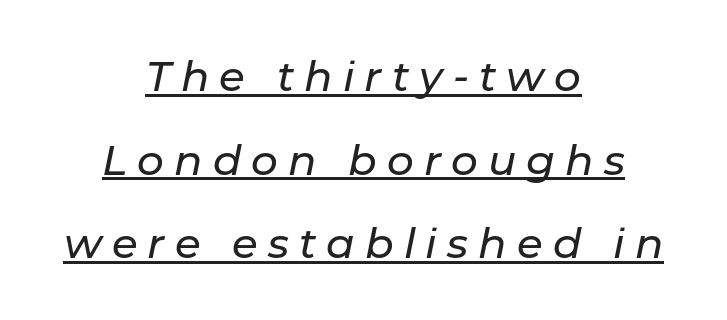
The image shows 42 px text type, italic (leaning right); set centered, loose line spacing (1.99x), unusually wide letter spacing (+0.24 em), underlined; low stroke contrast and a medium x-height.
